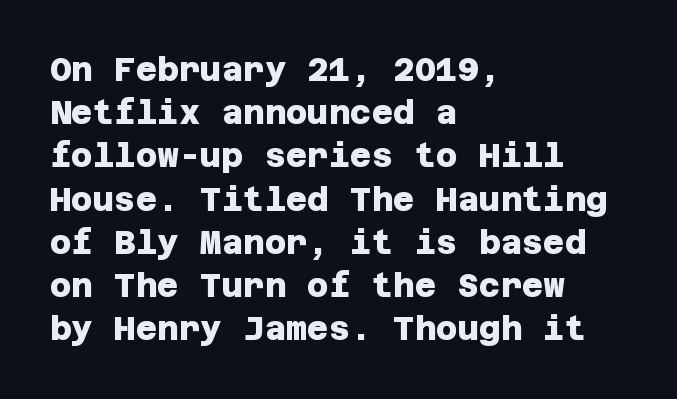
A dark, heavy texture on the line: the type is bold. Note: no serifs on the glyphs. The rag falls on the right side of this text block. A typesetter would call this leading conventional body-copy spacing. Observe the ordinary spacing: letters are neighbours, not strangers. Underlining? Definitely not there.
